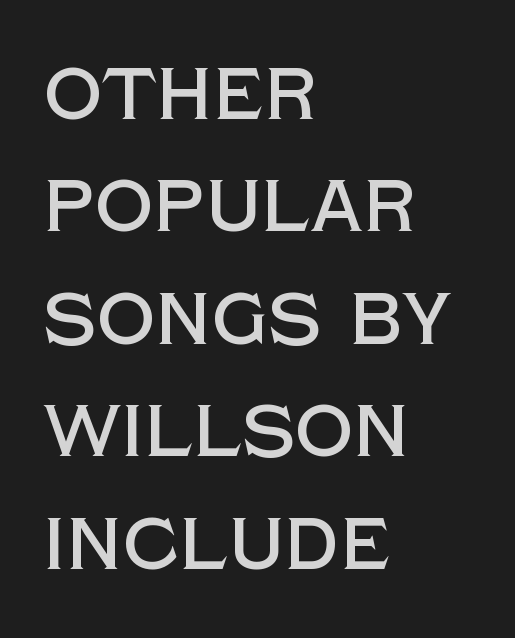
The image shows 73 px sans-serif type, upright; set left-aligned, normal line spacing (1.54x), normal letter spacing, not underlined; a large x-height.
